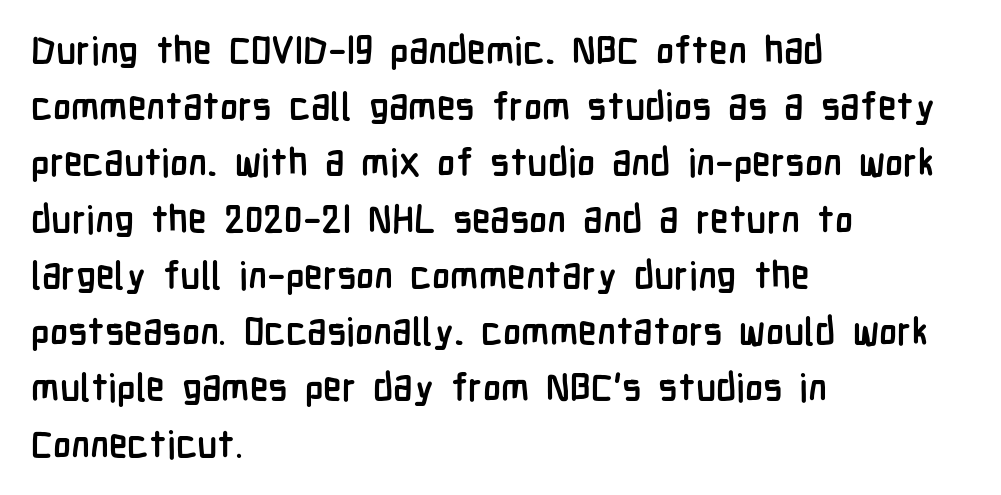
{"serif": "no", "italic": "no", "bold": "yes", "weight": "semibold", "width": "condensed", "stroke_contrast": "low", "x_height": "medium", "monospaced": "no", "underline": "no", "align": "left", "line_spacing": "normal", "line_spacing_ratio": 1.48, "letter_spacing": "normal", "letter_spacing_em": 0.0, "glyph_px": 38}
